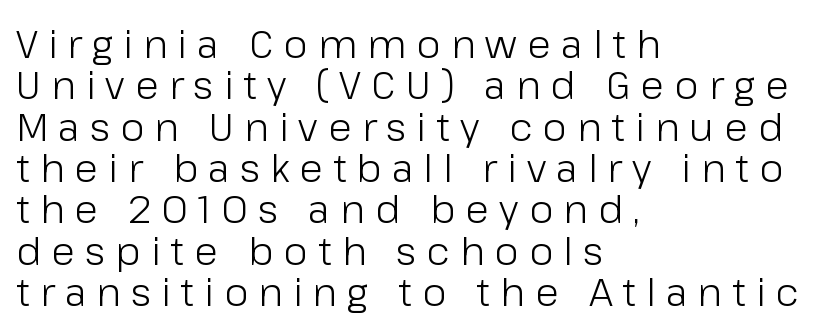
Leftover space on each line is placed entirely after the last word. Characters follow at a spacing far wider than the type designer built in. Compared with typical paragraphs, the rows here are closer together. The typeface chosen for these lines omits serifs. The face used here is proportionally spaced, like ordinary book or web type. Tall strokes in this sample are plumb rather than angled.
